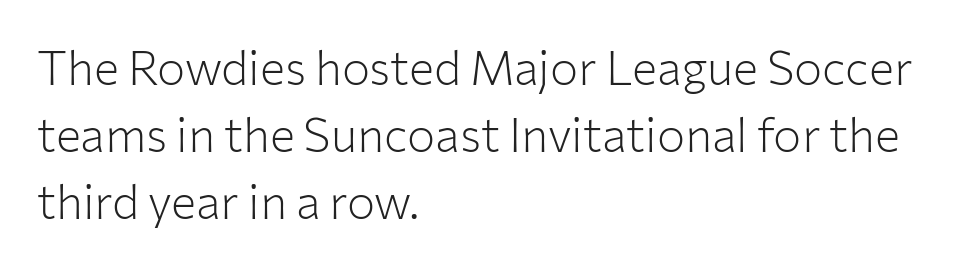
Q: Is the text bold? A: No.
Q: Is the text italic (slanted)? A: No, it is upright.
Q: Is the typeface a serif or a sans-serif typeface? A: Sans-serif.
Q: Is the text underlined? A: No.
Q: How is the paragraph aligned? A: Left-aligned.
Q: Is the spacing between letters normal or unusually wide? A: Normal.
Q: Is the spacing between lines tight, normal or loose? A: Normal.
Q: Width (condensed, normal, or wide)? A: Normal.
Q: Stroke contrast? A: Low.
Q: x-height? A: Medium.
Q: Monospaced? A: No.
